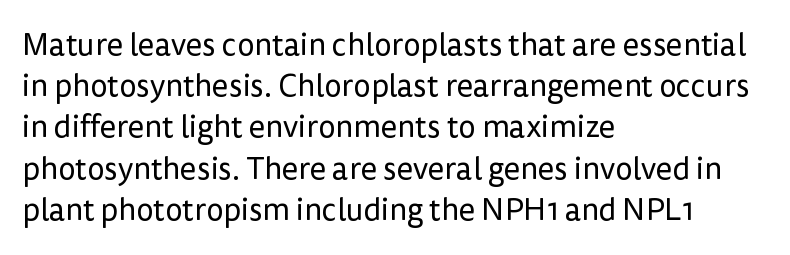
The lines sit at an ordinary, default distance from one another. The typesetter chose a ragged-right arrangement here. Serif or sans? Sans — the stroke terminals are bare. Nobody touched the tracking dial on this one. No heavy texture on the line: the type isn't bold.
